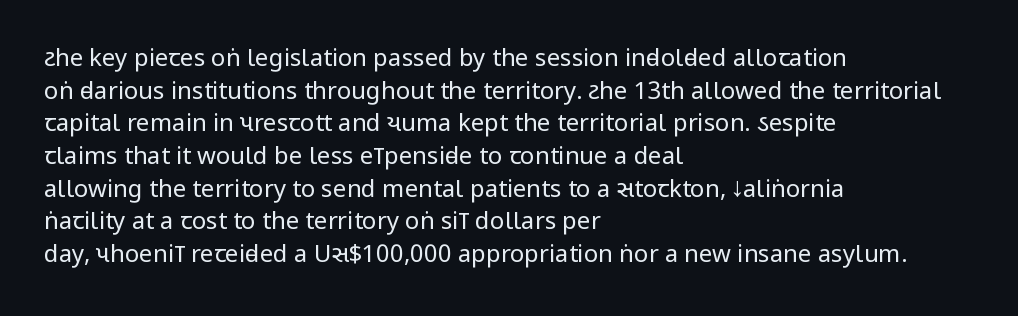
The image shows 24 px text type, upright; set left-aligned, normal line spacing (1.36x), normal letter spacing, not underlined.
